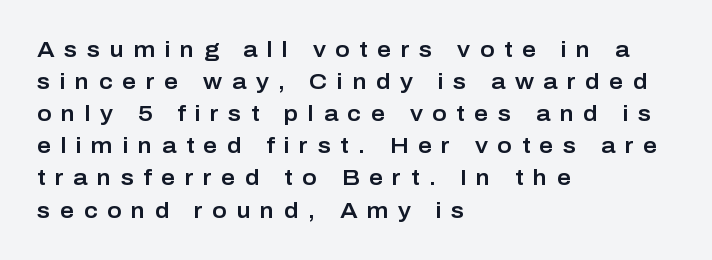
{"italic": "no", "underline": "no", "align": "left", "line_spacing": "normal", "line_spacing_ratio": 1.46, "letter_spacing": "wide", "letter_spacing_em": 0.43, "glyph_px": 22}
